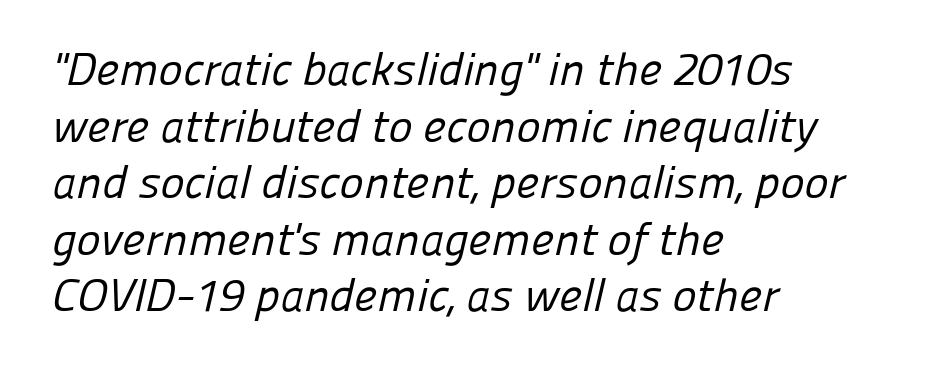
Q: Is the text bold? A: No.
Q: Is the typeface a serif or a sans-serif typeface? A: Sans-serif.
Q: Is the text underlined? A: No.
Q: How is the paragraph aligned? A: Left-aligned.
Q: Is the spacing between letters normal or unusually wide? A: Normal.
Q: Width (condensed, normal, or wide)? A: Normal.
Q: Stroke contrast? A: Low.
Q: x-height? A: Medium.
Q: Monospaced? A: No.
